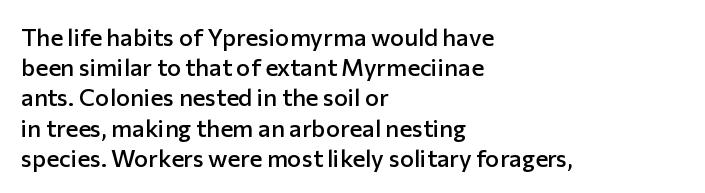
The image shows 24 px text type, upright; set left-aligned, normal line spacing (1.26x), normal letter spacing, not underlined.
